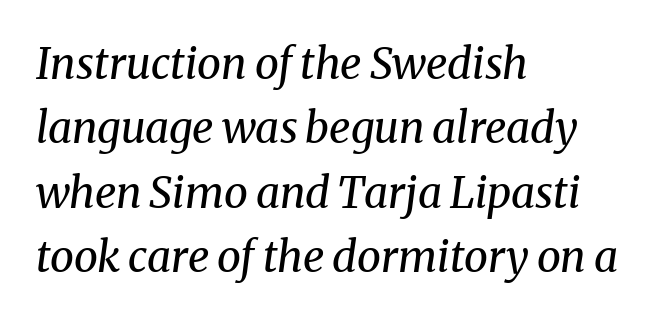
Q: Is the text bold? A: No.
Q: Is the text italic (slanted)? A: Yes, it leans right by about 8 degrees.
Q: Is the typeface a serif or a sans-serif typeface? A: Serif.
Q: Is the text underlined? A: No.
Q: How is the paragraph aligned? A: Left-aligned.
Q: Is the spacing between letters normal or unusually wide? A: Normal.
Q: Is the spacing between lines tight, normal or loose? A: Normal.
Q: Width (condensed, normal, or wide)? A: Normal.
Q: Stroke contrast? A: Medium.
Q: x-height? A: Medium.
Q: Monospaced? A: No.
